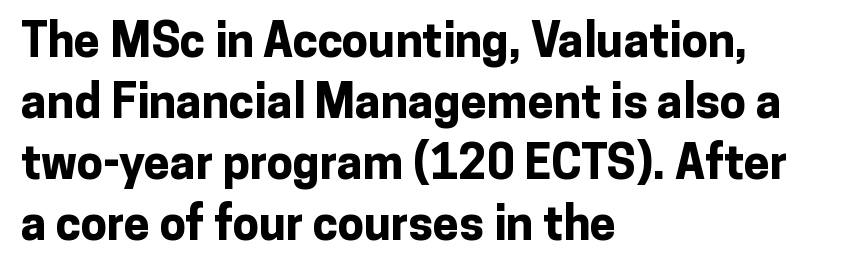
Q: Is the text bold? A: Yes.
Q: Is the text italic (slanted)? A: No, it is upright.
Q: Is the typeface a serif or a sans-serif typeface? A: Sans-serif.
Q: Is the text underlined? A: No.
Q: How is the paragraph aligned? A: Left-aligned.
Q: Is the spacing between letters normal or unusually wide? A: Normal.
Q: Is the spacing between lines tight, normal or loose? A: Normal.
Q: Width (condensed, normal, or wide)? A: Normal.
Q: Stroke contrast? A: Low.
Q: x-height? A: Medium.
Q: Monospaced? A: No.
